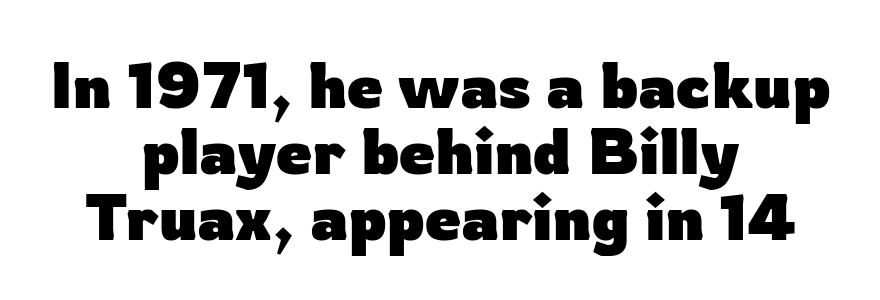
The image shows 64 px heavy sans-serif type, upright; set centered, tight line spacing (1.03x), normal letter spacing, not underlined; low stroke contrast and a medium x-height.
